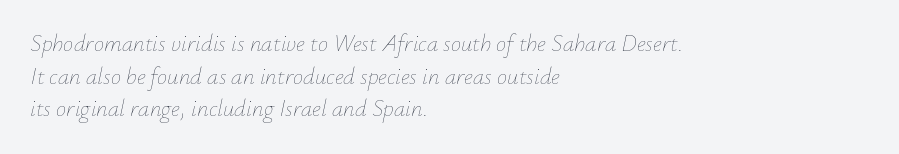
{"italic": "yes", "lean": "right", "slant_degrees": 12, "bold": "no", "underline": "no", "align": "left", "line_spacing": "normal", "line_spacing_ratio": 1.42, "letter_spacing": "normal", "letter_spacing_em": 0.0, "glyph_px": 23}
